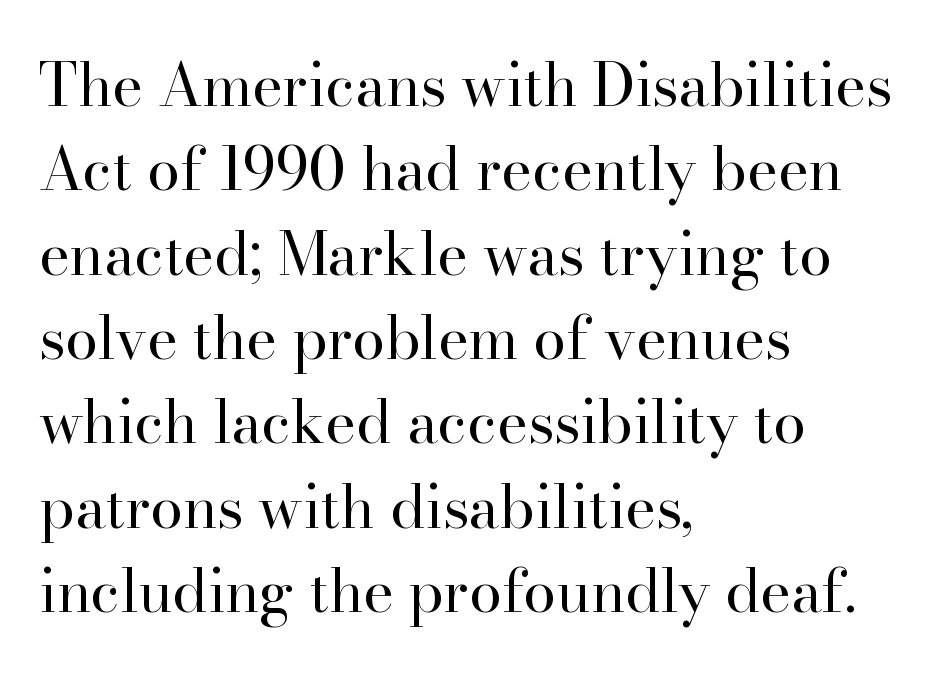
Q: Is the text bold? A: No.
Q: Is the text italic (slanted)? A: No, it is upright.
Q: Is the typeface a serif or a sans-serif typeface? A: Serif.
Q: Is the text underlined? A: No.
Q: How is the paragraph aligned? A: Left-aligned.
Q: Is the spacing between letters normal or unusually wide? A: Normal.
Q: Is the spacing between lines tight, normal or loose? A: Normal.
Q: Width (condensed, normal, or wide)? A: Normal.
Q: Stroke contrast? A: High.
Q: x-height? A: Small.
Q: Monospaced? A: No.
